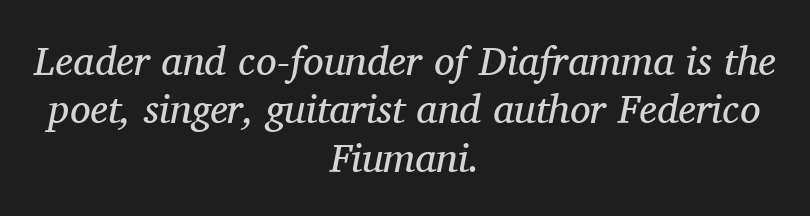
Q: Is the text bold? A: No.
Q: Is the text italic (slanted)? A: Yes, it leans right by about 11 degrees.
Q: Is the typeface a serif or a sans-serif typeface? A: Serif.
Q: Is the text underlined? A: No.
Q: How is the paragraph aligned? A: Centered.
Q: Is the spacing between letters normal or unusually wide? A: Normal.
Q: Width (condensed, normal, or wide)? A: Normal.
Q: Stroke contrast? A: Medium.
Q: x-height? A: Medium.
Q: Monospaced? A: No.
